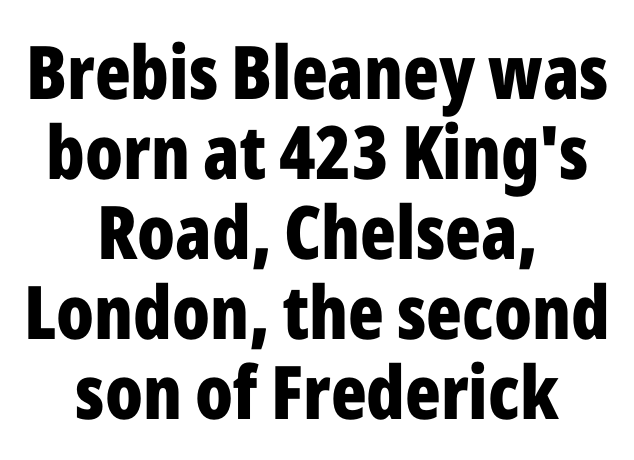
{"serif": "no", "italic": "no", "bold": "yes", "weight": "bold", "width": "condensed", "stroke_contrast": "low", "x_height": "medium", "monospaced": "no", "underline": "no", "align": "center", "line_spacing": "tight", "line_spacing_ratio": 1.08, "letter_spacing": "normal", "letter_spacing_em": 0.0, "glyph_px": 74}
